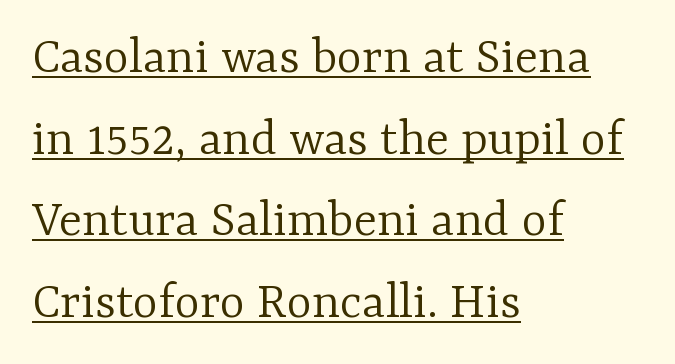
Stems here are at most as thick as an everyday book face. Posture: vertical. Regular leading. Is this a sans? No — the strokes have serifs. This sample has the flowing, uneven cadence of proportional lettering.
